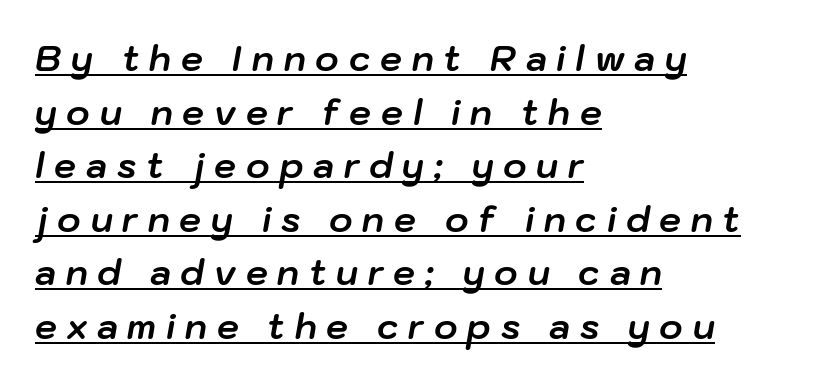
Q: Is the text bold? A: Yes.
Q: Is the text italic (slanted)? A: Yes, it leans right by about 10 degrees.
Q: Is the text underlined? A: Yes.
Q: How is the paragraph aligned? A: Left-aligned.
Q: Is the spacing between letters normal or unusually wide? A: Unusually wide.
Q: Is the spacing between lines tight, normal or loose? A: Normal.
Q: Width (condensed, normal, or wide)? A: Normal.
Q: Stroke contrast? A: Low.
Q: x-height? A: Medium.
Q: Monospaced? A: No.
